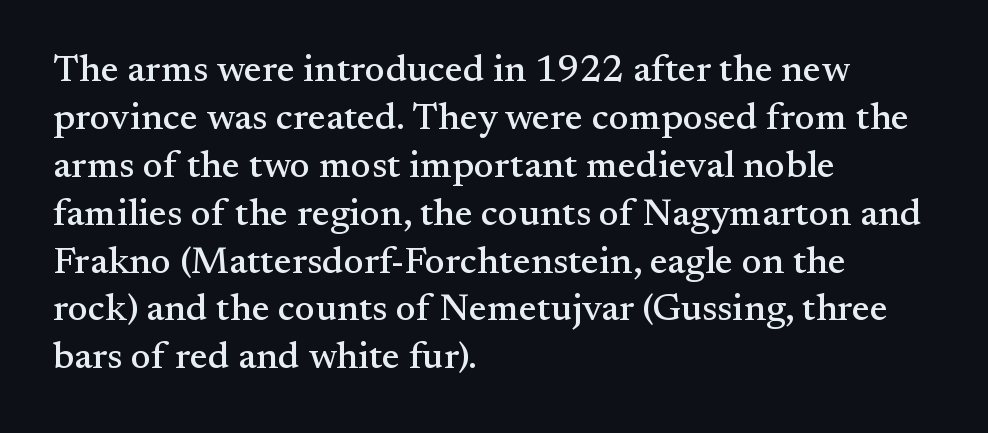
Look at the bottom of the vertical strokes: they flare into serifs here. Notice how descenders clear the ascenders below comfortably — that's standard leading. Nobody drew a line under any word here. Varying glyph widths throughout — classic text-font behaviour.
